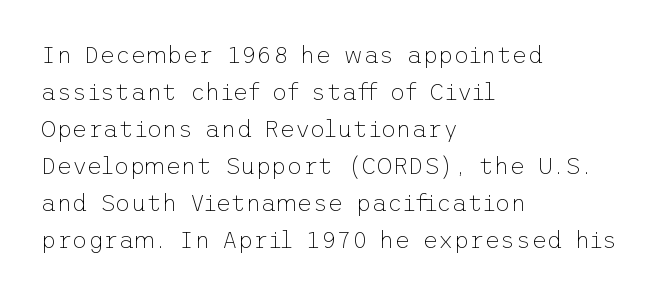
Q: Is the text bold? A: No.
Q: Is the text italic (slanted)? A: No, it is upright.
Q: Is the text underlined? A: No.
Q: How is the paragraph aligned? A: Left-aligned.
Q: Is the spacing between letters normal or unusually wide? A: Normal.
Q: Is the spacing between lines tight, normal or loose? A: Normal.
